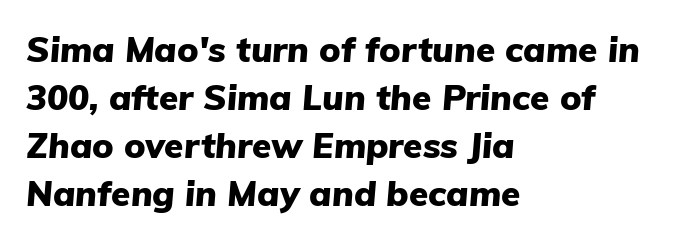
The image shows 35 px heavy type, italic (leaning right); set left-aligned, normal line spacing (1.37x), normal letter spacing, not underlined; low stroke contrast and a medium x-height.
